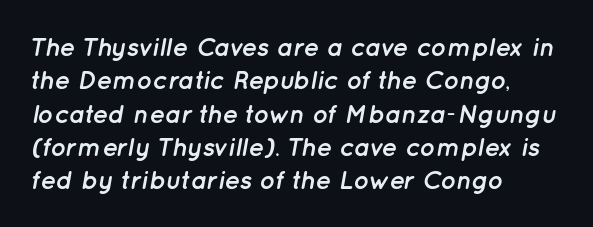
Horizontal alignment here is leftward, the default for most running prose. The letters are bold, with thick, heavy strokes. This sample keeps an unexceptional amount of space between lines. Words float on clear page, feet unadorned. The text carries the slant typical of an italic or oblique font. The passage shown has conventional tracking throughout.
